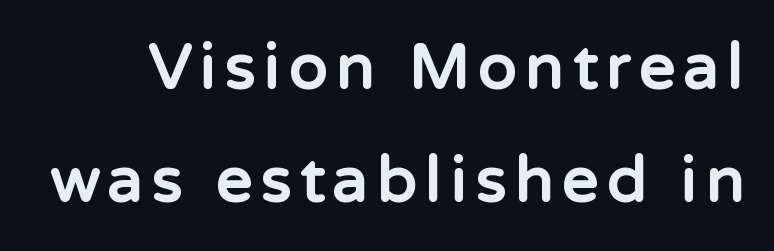
The image shows 63 px bold sans-serif type, upright; set line spacing 1.8x, not underlined; low stroke contrast and a medium x-height.
